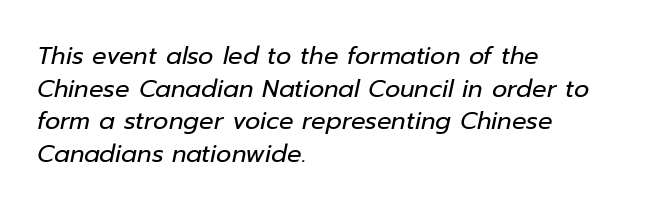
The image shows 24 px text type, italic (leaning right); set left-aligned, normal line spacing (1.36x), normal letter spacing, not underlined.
